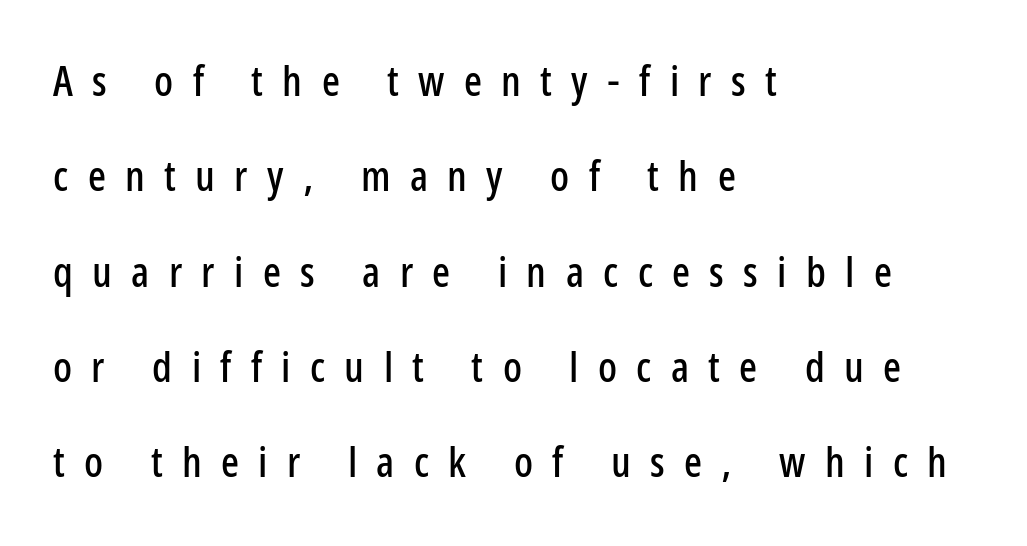
{"serif": "no", "italic": "no", "width": "condensed", "stroke_contrast": "low", "x_height": "medium", "monospaced": "no", "underline": "no", "align": "left", "line_spacing": "loose", "line_spacing_ratio": 2.27, "letter_spacing": "wide", "letter_spacing_em": 0.46, "glyph_px": 42}
